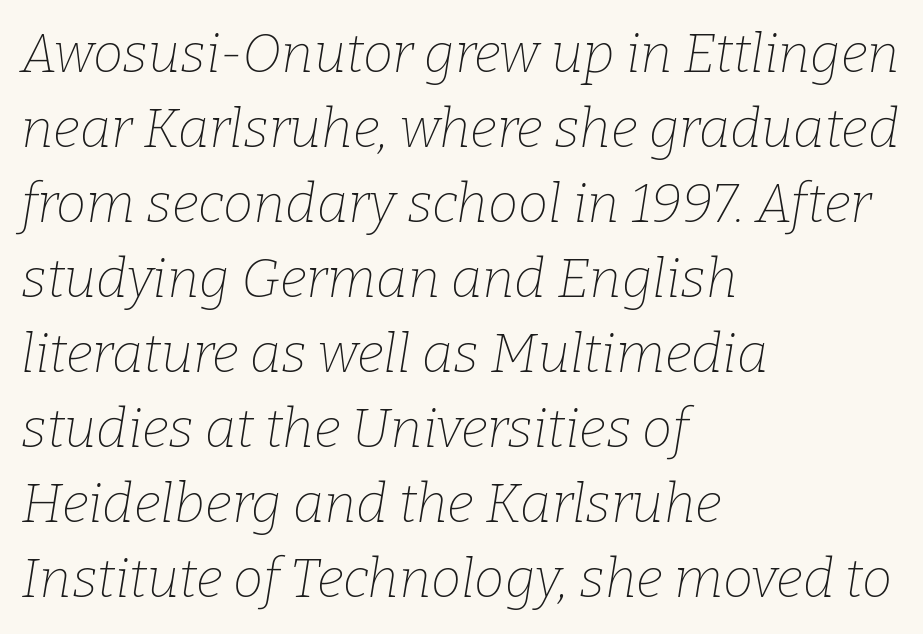
{"serif": "yes", "italic": "yes", "lean": "right", "slant_degrees": 9, "bold": "no", "weight": "thin", "width": "normal", "stroke_contrast": "low", "x_height": "medium", "monospaced": "no", "underline": "no", "align": "left", "line_spacing": "normal", "line_spacing_ratio": 1.39, "letter_spacing": "normal", "letter_spacing_em": 0.0, "glyph_px": 54}
